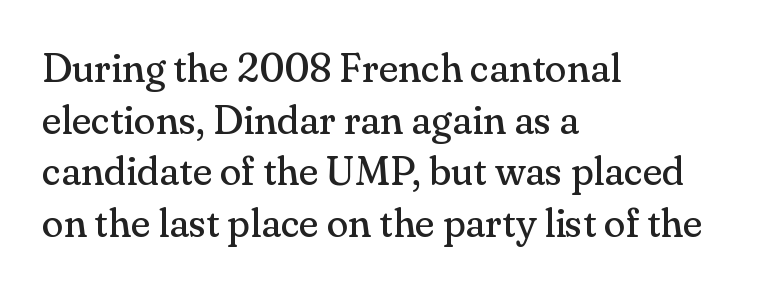
Q: Is the text bold? A: No.
Q: Is the text italic (slanted)? A: No, it is upright.
Q: Is the typeface a serif or a sans-serif typeface? A: Serif.
Q: Is the text underlined? A: No.
Q: How is the paragraph aligned? A: Left-aligned.
Q: Is the spacing between letters normal or unusually wide? A: Normal.
Q: Is the spacing between lines tight, normal or loose? A: Normal.
Q: Width (condensed, normal, or wide)? A: Normal.
Q: Stroke contrast? A: Medium.
Q: x-height? A: Small.
Q: Monospaced? A: No.
